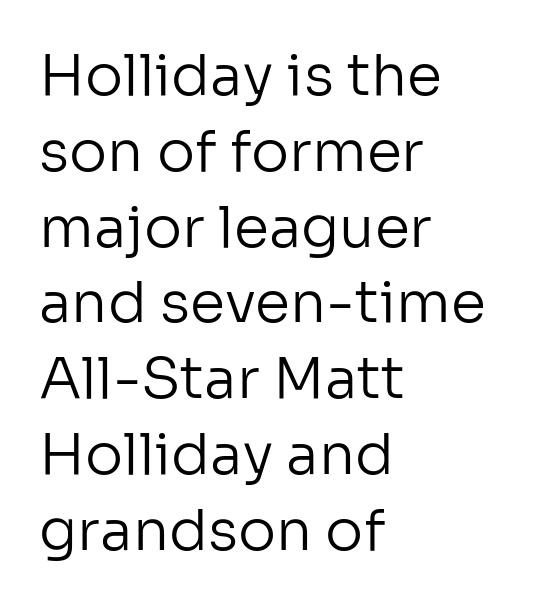
Each row of text sits above clean, open space. Where is the straight margin? On the left. This rendering employs a face without finishing strokes, i.e., a sans-serif. Spacing verdict: proportional, widths tailored to each character. Stems and bowls with no extra thickness — not bold.
